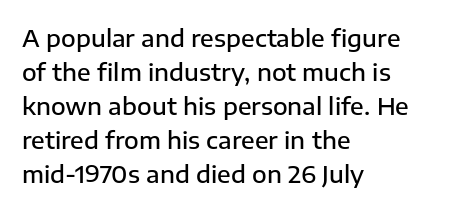
Bold? Not quite — semibold, heavier than regular but stopping short. Caption: standard tracking, unaltered. The setting favours the left margin, as ordinary paragraphs usually do. Leading matches the norm, producing a regular column. If you drew a line through each stem, it would be perfectly vertical. Bare-footed words on every line.
